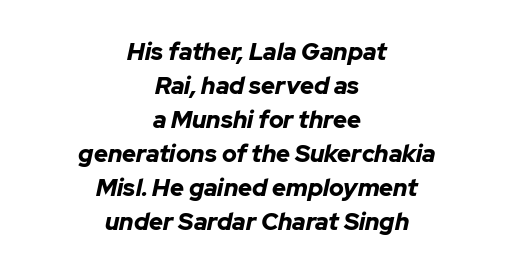
The image shows 24 px bold type, italic (leaning right); set centered, normal line spacing (1.42x), normal letter spacing, not underlined.
